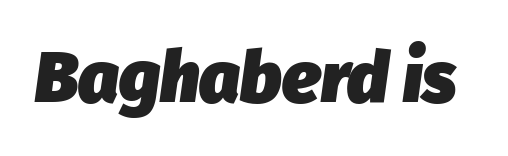
Q: Is the text bold? A: Yes.
Q: Is the text italic (slanted)? A: Yes, it leans right by about 8 degrees.
Q: Is the text underlined? A: No.
Q: Is the spacing between letters normal or unusually wide? A: Normal.
Q: Width (condensed, normal, or wide)? A: Normal.
Q: Stroke contrast? A: Low.
Q: x-height? A: Medium.
Q: Monospaced? A: No.
